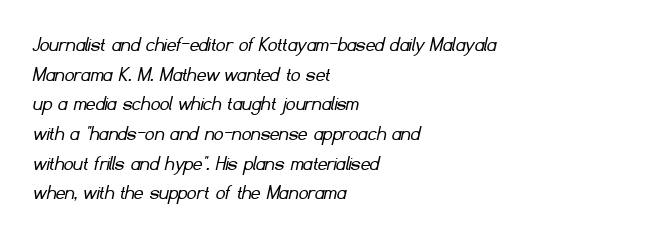
The image shows 23 px text type; set left-aligned, normal line spacing (1.29x), normal letter spacing, not underlined.
